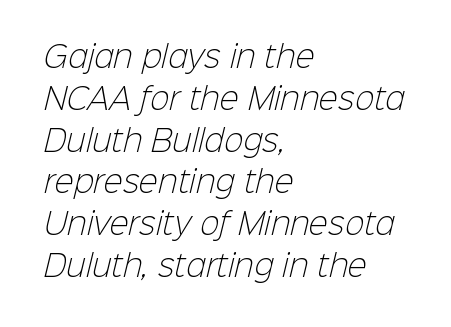
Q: Is the text bold? A: No.
Q: Is the typeface a serif or a sans-serif typeface? A: Sans-serif.
Q: Is the text underlined? A: No.
Q: How is the paragraph aligned? A: Left-aligned.
Q: Is the spacing between letters normal or unusually wide? A: Normal.
Q: Is the spacing between lines tight, normal or loose? A: Normal.
Q: Width (condensed, normal, or wide)? A: Normal.
Q: Stroke contrast? A: Low.
Q: x-height? A: Medium.
Q: Monospaced? A: No.
